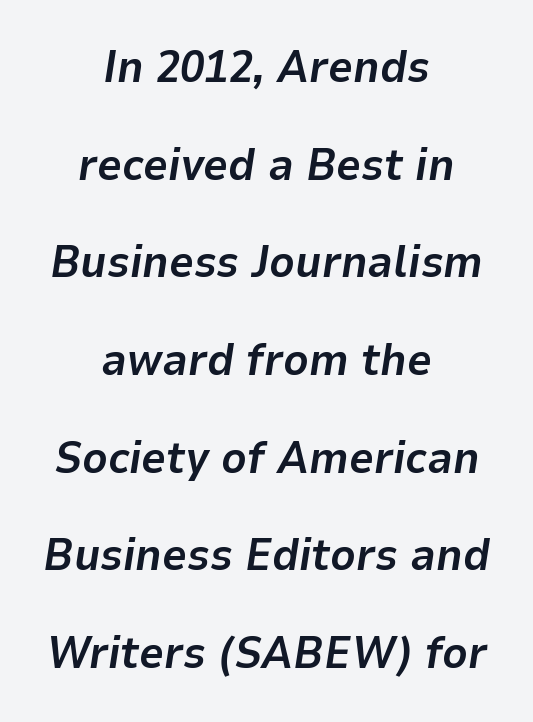
The image shows 44 px bold type, italic (leaning right); set centered, loose line spacing (2.22x), normal letter spacing, not underlined; low stroke contrast and a medium x-height.
